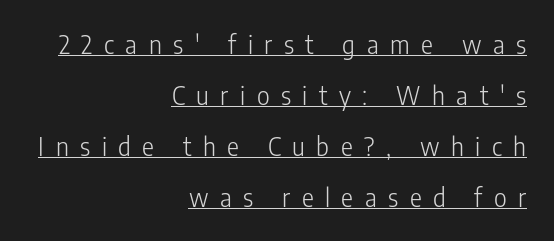
Inter-character spacing is expanded well beyond the font's built-in metrics. The weight would be labelled regular, book, light, or lighter still. Unlike italic type, these characters show no tilt at all. This sample trades compactness for vertical openness between lines. A baseline rule has been typeset under these characters. Casual observation: everything's shoved over to the right.
